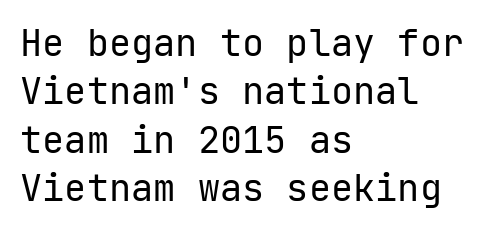
Q: Is the text bold? A: No.
Q: Is the text italic (slanted)? A: No, it is upright.
Q: Is the typeface a serif or a sans-serif typeface? A: Sans-serif.
Q: Is the text underlined? A: No.
Q: How is the paragraph aligned? A: Left-aligned.
Q: Is the spacing between letters normal or unusually wide? A: Normal.
Q: Is the spacing between lines tight, normal or loose? A: Normal.
Q: Width (condensed, normal, or wide)? A: Normal.
Q: Stroke contrast? A: Low.
Q: x-height? A: Medium.
Q: Monospaced? A: Yes.
